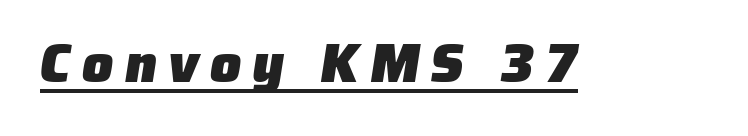
Q: Is the text bold? A: Yes.
Q: Is the typeface a serif or a sans-serif typeface? A: Sans-serif.
Q: Is the text underlined? A: Yes.
Q: Is the spacing between letters normal or unusually wide? A: Unusually wide.
Q: Width (condensed, normal, or wide)? A: Normal.
Q: Stroke contrast? A: Low.
Q: x-height? A: Medium.
Q: Monospaced? A: No.
